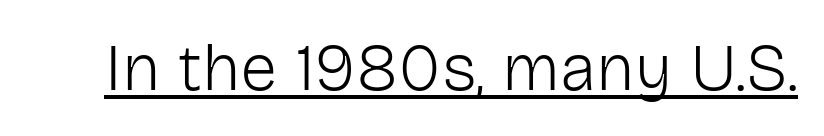
{"serif": "no", "italic": "no", "bold": "no", "weight": "light", "width": "normal", "stroke_contrast": "low", "x_height": "medium", "monospaced": "no", "underline": "yes", "letter_spacing": "normal", "letter_spacing_em": 0.0, "glyph_px": 67}
